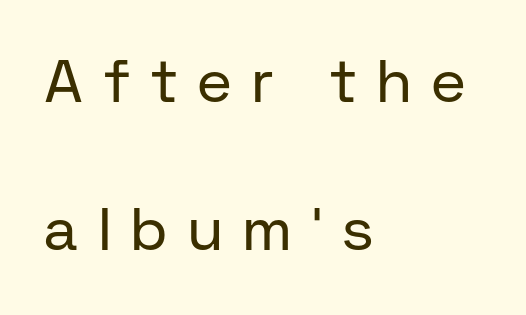
Q: Is the text bold? A: No.
Q: Is the text italic (slanted)? A: No, it is upright.
Q: Is the typeface a serif or a sans-serif typeface? A: Sans-serif.
Q: Is the text underlined? A: No.
Q: How is the paragraph aligned? A: Left-aligned.
Q: Is the spacing between letters normal or unusually wide? A: Unusually wide.
Q: Is the spacing between lines tight, normal or loose? A: Loose.
Q: Width (condensed, normal, or wide)? A: Normal.
Q: Stroke contrast? A: Low.
Q: x-height? A: Medium.
Q: Monospaced? A: No.
